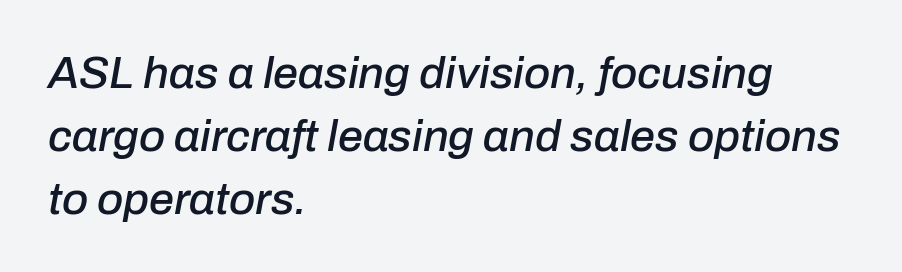
Q: Is the text italic (slanted)? A: Yes, it leans right by about 10 degrees.
Q: Is the text underlined? A: No.
Q: How is the paragraph aligned? A: Left-aligned.
Q: Is the spacing between letters normal or unusually wide? A: Normal.
Q: Is the spacing between lines tight, normal or loose? A: Normal.
Q: Width (condensed, normal, or wide)? A: Normal.
Q: Stroke contrast? A: Low.
Q: x-height? A: Medium.
Q: Monospaced? A: No.
